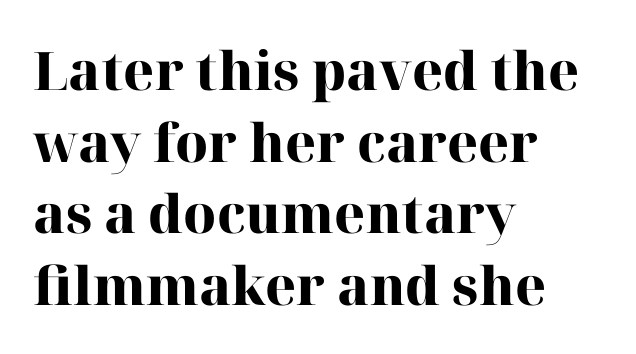
Q: Is the text bold? A: Yes.
Q: Is the text italic (slanted)? A: No, it is upright.
Q: Is the typeface a serif or a sans-serif typeface? A: Serif.
Q: Is the text underlined? A: No.
Q: How is the paragraph aligned? A: Left-aligned.
Q: Is the spacing between letters normal or unusually wide? A: Normal.
Q: Is the spacing between lines tight, normal or loose? A: Normal.
Q: Width (condensed, normal, or wide)? A: Normal.
Q: Stroke contrast? A: High.
Q: x-height? A: Medium.
Q: Monospaced? A: No.
